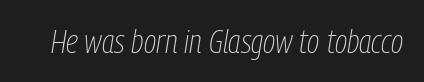
Q: Is the text bold? A: No.
Q: Is the text italic (slanted)? A: Yes, it leans right by about 9 degrees.
Q: Is the text underlined? A: No.
Q: Is the spacing between letters normal or unusually wide? A: Normal.
Q: Width (condensed, normal, or wide)? A: Condensed.
Q: Stroke contrast? A: Low.
Q: x-height? A: Medium.
Q: Monospaced? A: No.
